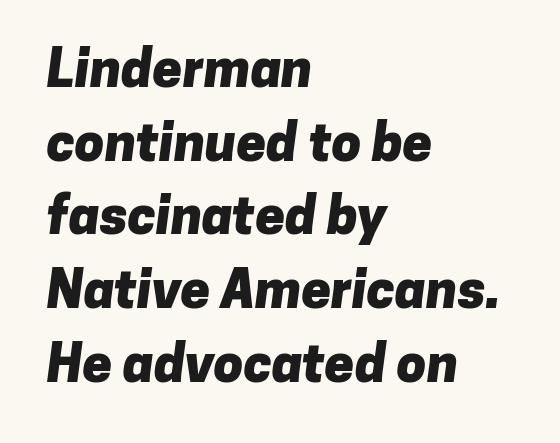
{"serif": "no", "bold": "yes", "weight": "heavy", "width": "normal", "stroke_contrast": "low", "x_height": "medium", "monospaced": "no", "underline": "no", "align": "left", "line_spacing": "normal", "line_spacing_ratio": 1.39, "letter_spacing": "normal", "letter_spacing_em": 0.0, "glyph_px": 53}
